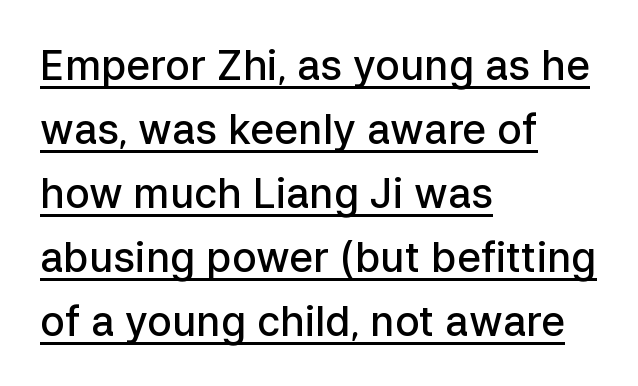
Q: Is the text bold? A: Semi-bold.
Q: Is the text italic (slanted)? A: No, it is upright.
Q: Is the typeface a serif or a sans-serif typeface? A: Sans-serif.
Q: Is the text underlined? A: Yes.
Q: How is the paragraph aligned? A: Left-aligned.
Q: Is the spacing between letters normal or unusually wide? A: Normal.
Q: Is the spacing between lines tight, normal or loose? A: Normal.
Q: Width (condensed, normal, or wide)? A: Normal.
Q: Stroke contrast? A: Low.
Q: x-height? A: Medium.
Q: Monospaced? A: No.
